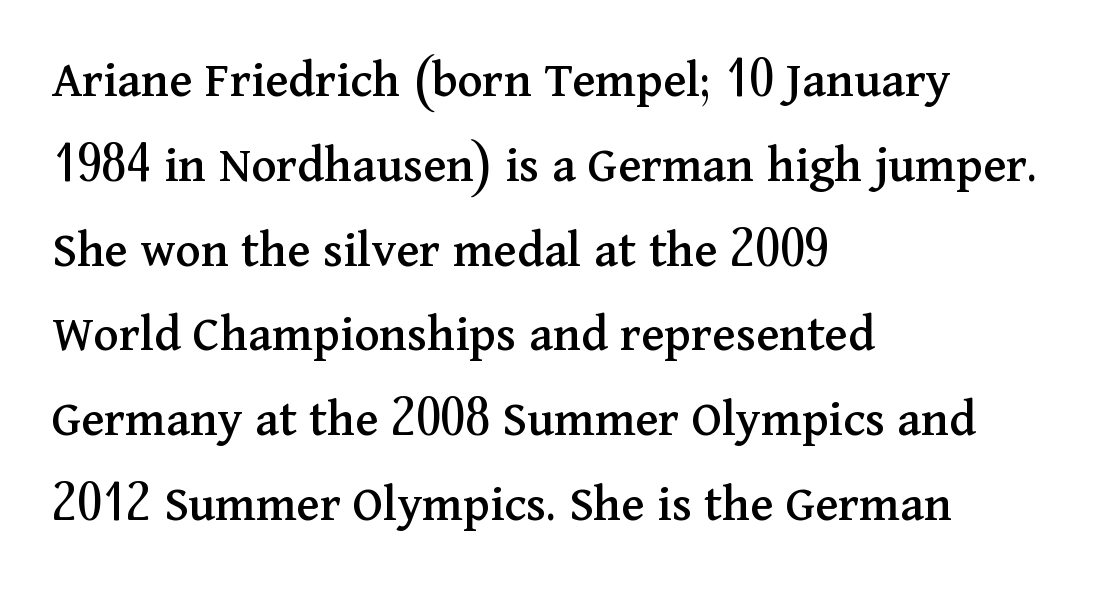
The image shows 53 px serif type, upright; set left-aligned, normal line spacing (1.6x), normal letter spacing, not underlined; medium stroke contrast and a medium x-height.
